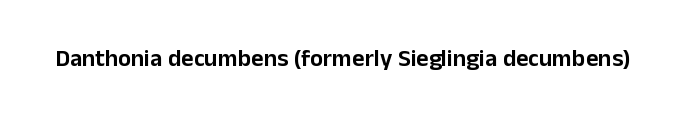
The image shows 24 px text type, upright; set normal letter spacing, not underlined.
